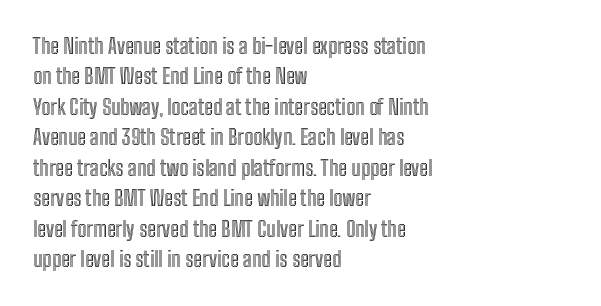
A bare baseline throughout the passage. This rendering uses left alignment, leaving the right contour irregular. Vertical strokes here are truly vertical. Glyph-to-glyph distance matches everyday printed text. If you measured baseline to baseline, you'd find a middling distance.
